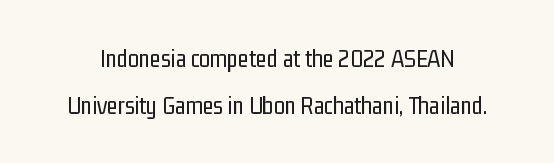
Upright lettering throughout. Unbolded letterforms with no extra heft. The rendering keeps characters at their native spacing. Only glyphs here, with clear space below each row.
